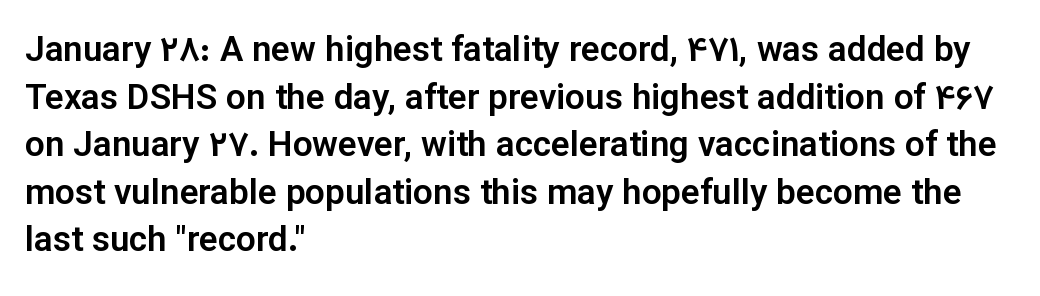
{"serif": "no", "italic": "no", "width": "normal", "stroke_contrast": "low", "x_height": "medium", "monospaced": "no", "underline": "no", "align": "left", "line_spacing": "normal", "line_spacing_ratio": 1.36, "letter_spacing": "normal", "letter_spacing_em": 0.0, "glyph_px": 35}
